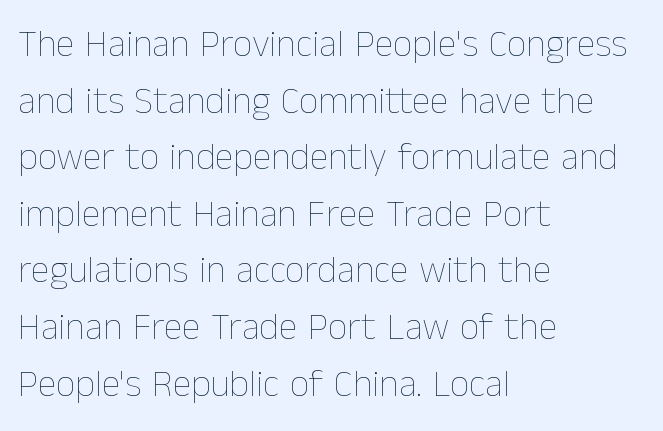
Think of a printed novel: that variable character pitch is what you see here. The setting favours the left margin, as ordinary paragraphs usually do. Students, observe: this is what conventionally led text looks like. Just letters on the line, the space beneath them empty. Does the lettering tilt? It doesn't — this is upright. The strokes are not fattened; the text isn't bold.
